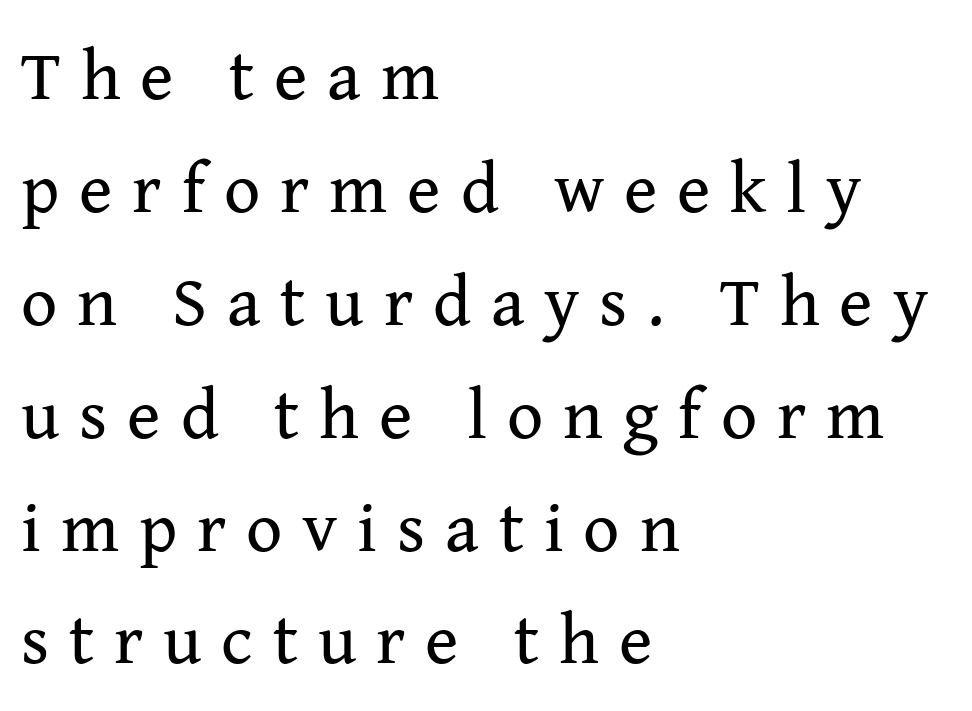
Q: Is the text bold? A: No.
Q: Is the text italic (slanted)? A: No, it is upright.
Q: Is the typeface a serif or a sans-serif typeface? A: Serif.
Q: Is the text underlined? A: No.
Q: How is the paragraph aligned? A: Left-aligned.
Q: Is the spacing between letters normal or unusually wide? A: Unusually wide.
Q: Is the spacing between lines tight, normal or loose? A: Normal.
Q: Width (condensed, normal, or wide)? A: Normal.
Q: Stroke contrast? A: Medium.
Q: x-height? A: Medium.
Q: Monospaced? A: No.
